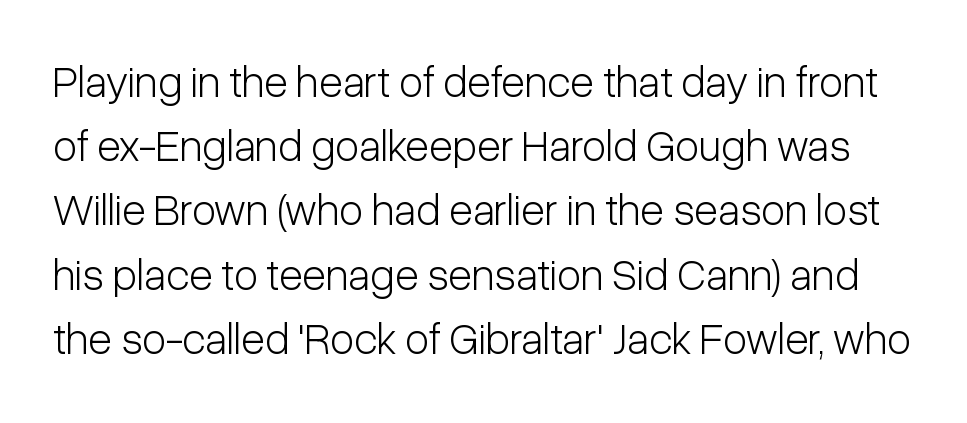
Q: Is the text bold? A: No.
Q: Is the text italic (slanted)? A: No, it is upright.
Q: Is the typeface a serif or a sans-serif typeface? A: Sans-serif.
Q: Is the text underlined? A: No.
Q: Is the spacing between letters normal or unusually wide? A: Normal.
Q: Is the spacing between lines tight, normal or loose? A: Normal.
Q: Width (condensed, normal, or wide)? A: Condensed.
Q: Stroke contrast? A: Low.
Q: x-height? A: Medium.
Q: Monospaced? A: No.
